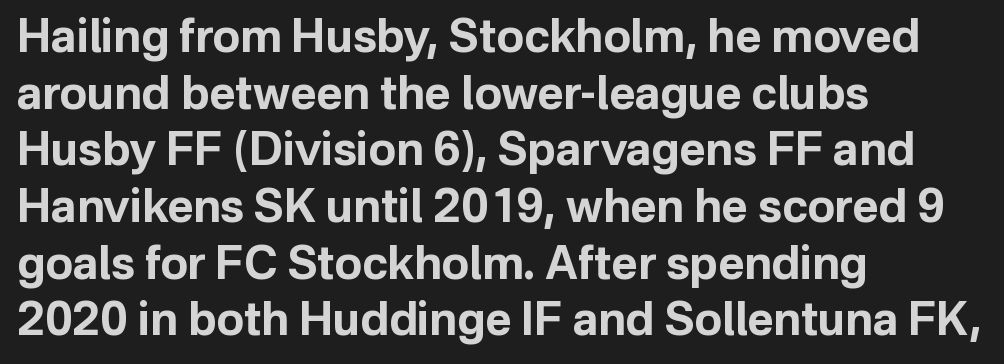
The image shows 45 px bold sans-serif type, upright; set left-aligned, normal line spacing (1.26x), normal letter spacing, not underlined; low stroke contrast and a medium x-height.
